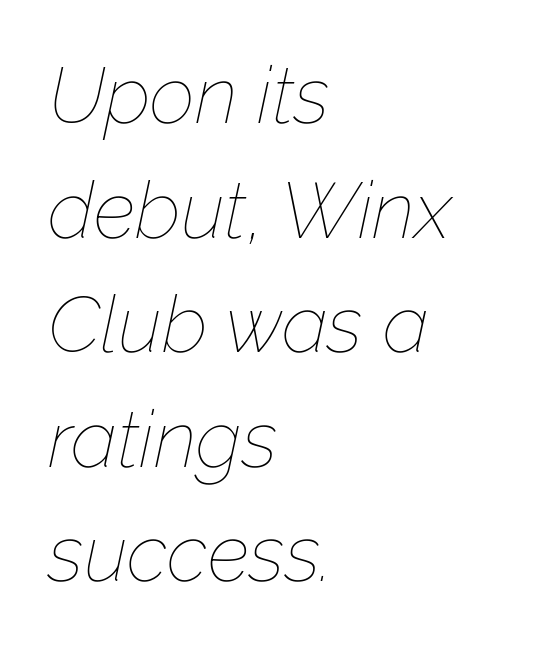
The rendering uses natural spacing where letterforms have individual widths. Here the glyphs are tracked normally, forming tight word shapes. The baseline area is clear. Vertical stems look standard width or narrower in stroke.
